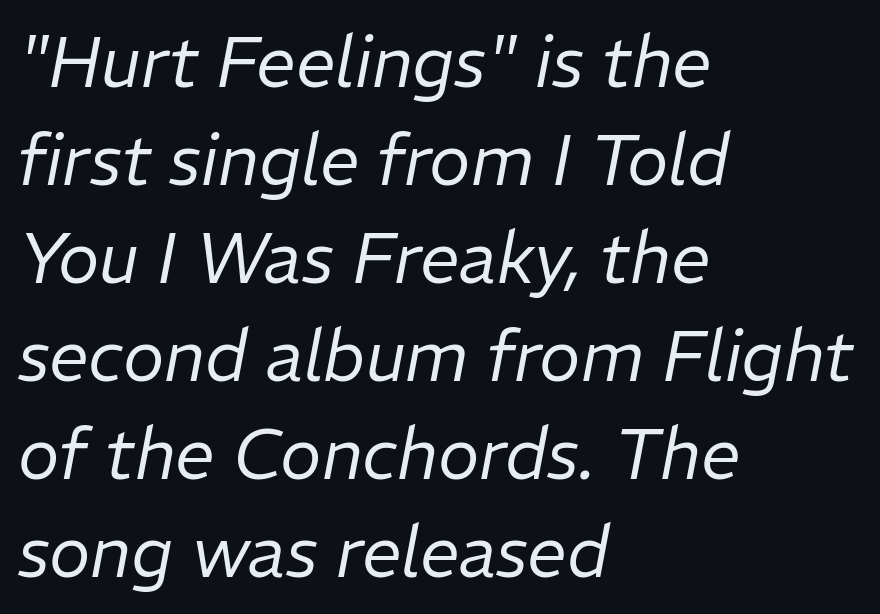
The font sits on the lighter half of the weight spectrum, regular included. Do the characters align in a grid? No, the font is proportional. The type is set solid horizontally, with unmodified tracking. Is there much room between lines? A standard amount, neither cramped nor airy. Check the space under the baseline: it is left empty.
